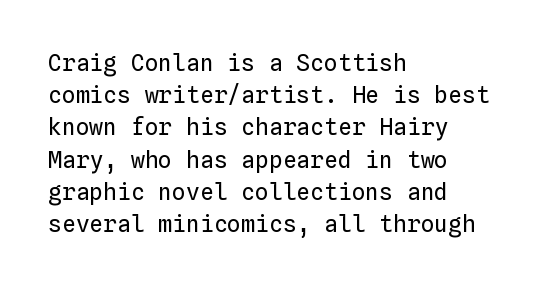
{"italic": "no", "bold": "no", "underline": "no", "align": "left", "line_spacing": "normal", "line_spacing_ratio": 1.4, "letter_spacing": "normal", "letter_spacing_em": 0.0, "glyph_px": 23}
